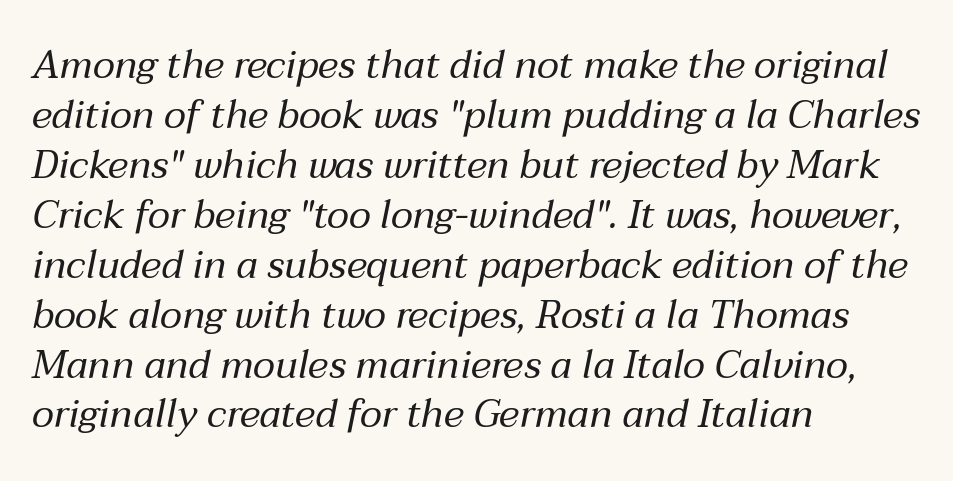
Rendered with sloped, italic letterforms. The rendering keeps characters at their native spacing. The letterforms sit at book weight or below. The passage shown is typed in a proportional face where columns would drift.
